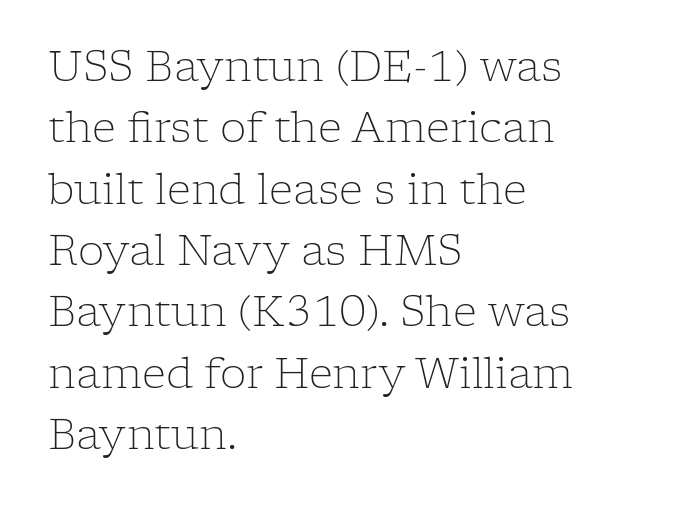
Q: Is the text bold? A: No.
Q: Is the text italic (slanted)? A: No, it is upright.
Q: Is the typeface a serif or a sans-serif typeface? A: Serif.
Q: Is the text underlined? A: No.
Q: How is the paragraph aligned? A: Left-aligned.
Q: Is the spacing between letters normal or unusually wide? A: Normal.
Q: Is the spacing between lines tight, normal or loose? A: Normal.
Q: Width (condensed, normal, or wide)? A: Normal.
Q: Stroke contrast? A: Low.
Q: x-height? A: Medium.
Q: Monospaced? A: No.
